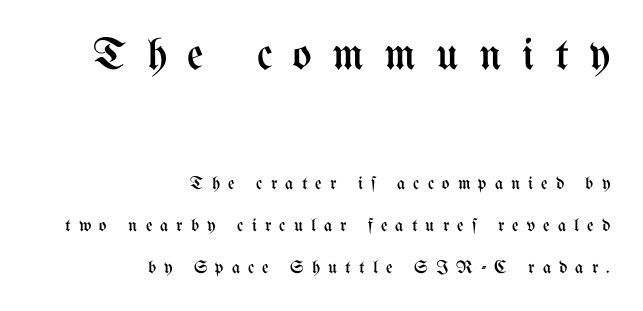
Q: Is the text bold? A: No.
Q: Is the text italic (slanted)? A: No, it is upright.
Q: Is the text underlined? A: No.
Q: How is the paragraph aligned? A: Right-aligned.
Q: Is the spacing between letters normal or unusually wide? A: Unusually wide.
Q: Is the spacing between lines tight, normal or loose? A: Loose.
Q: Which block of text is set in a larger size, the first (top) or the second (bottom)? A: The first (top) one.
Q: Width (condensed, normal, or wide)? A: Condensed.
Q: Stroke contrast? A: Medium.
Q: x-height? A: Medium.
Q: Monospaced? A: No.
